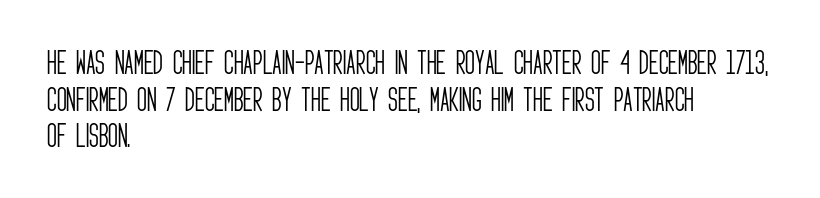
The image shows 27 px text type, upright; set left-aligned, normal line spacing (1.36x), normal letter spacing, not underlined.
